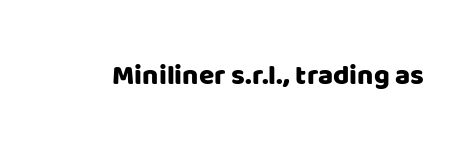
Glyph-to-glyph distance matches everyday printed text. Character widths vary here, with narrow letters taking less room than wide ones. Serif or sans? Sans — the stroke terminals are bare. Type without underlining. A typesetter would mark this as roman, not italic.
